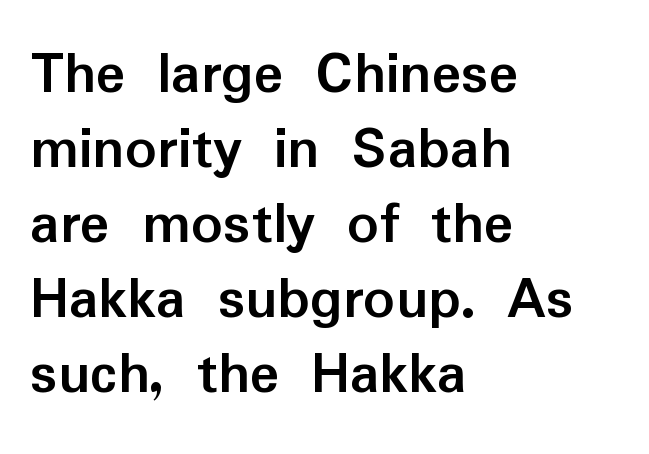
{"serif": "no", "italic": "no", "bold": "yes", "weight": "semibold", "width": "normal", "stroke_contrast": "low", "x_height": "medium", "monospaced": "no", "underline": "no", "align": "left", "line_spacing_ratio": 1.21, "letter_spacing": "normal", "letter_spacing_em": 0.0, "glyph_px": 62}
